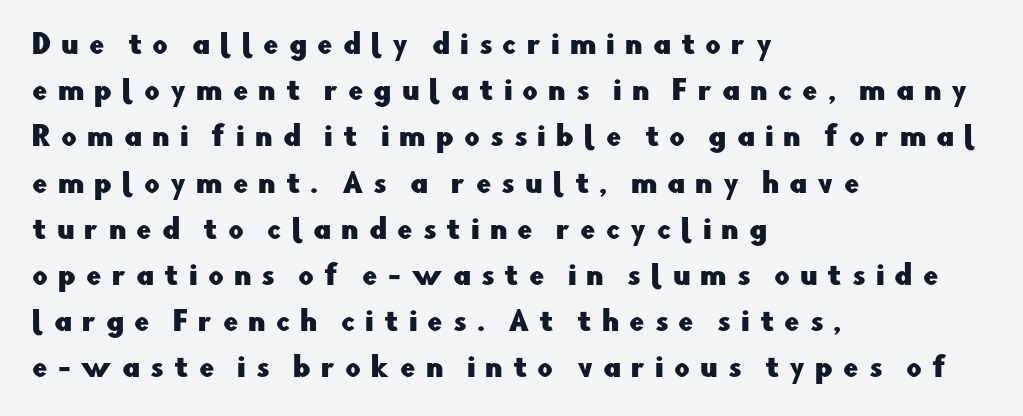
The image shows 27 px text type, upright; set left-aligned, line spacing 1.71x, unusually wide letter spacing (+0.37 em), not underlined.
